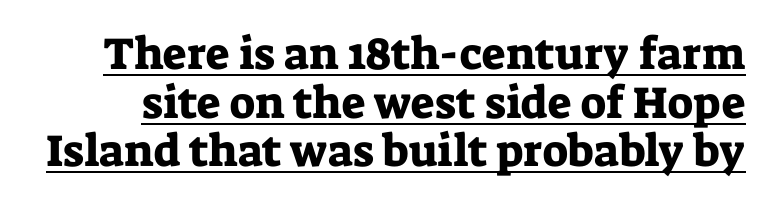
Spacing verdict: proportional, widths tailored to each character. Inter-character spacing is left at the font's built-in metrics. A rule runs beneath these lines of type. Each new line begins almost immediately beneath the previous one. The text was rendered using a seriffed face with decorative stroke endings. Every stem runs plumb, perpendicular to the baseline.
